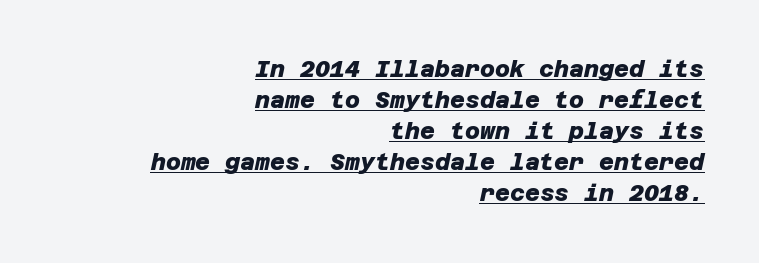
Q: Is the text bold? A: Yes.
Q: Is the text underlined? A: Yes.
Q: How is the paragraph aligned? A: Right-aligned.
Q: Is the spacing between letters normal or unusually wide? A: Normal.
Q: Is the spacing between lines tight, normal or loose? A: Normal.
